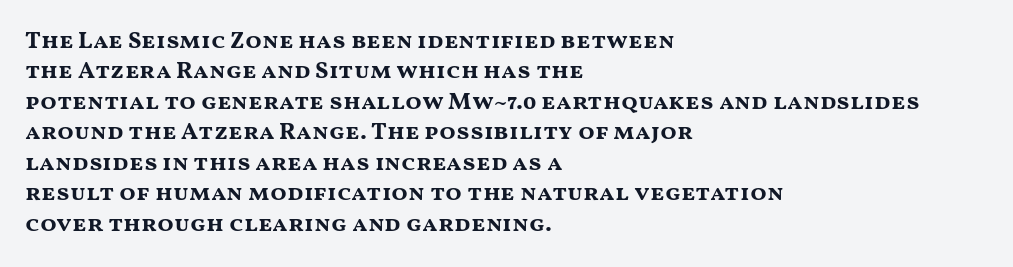
The image shows 24 px bold type, upright; set left-aligned, normal line spacing (1.27x), normal letter spacing, not underlined.
